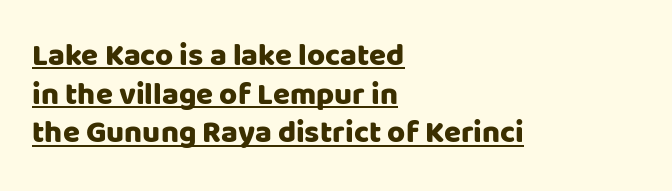
The image shows 31 px sans-serif type, upright; set left-aligned, normal line spacing (1.25x), normal letter spacing, underlined; low stroke contrast and a large x-height.
